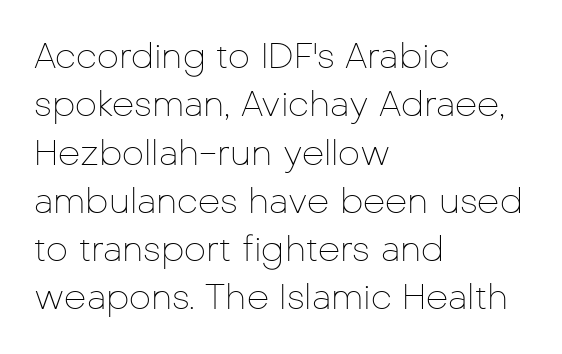
Q: Is the text bold? A: No.
Q: Is the text italic (slanted)? A: No, it is upright.
Q: Is the typeface a serif or a sans-serif typeface? A: Sans-serif.
Q: Is the text underlined? A: No.
Q: How is the paragraph aligned? A: Left-aligned.
Q: Is the spacing between letters normal or unusually wide? A: Normal.
Q: Is the spacing between lines tight, normal or loose? A: Normal.
Q: Width (condensed, normal, or wide)? A: Normal.
Q: Stroke contrast? A: Low.
Q: x-height? A: Medium.
Q: Monospaced? A: No.
